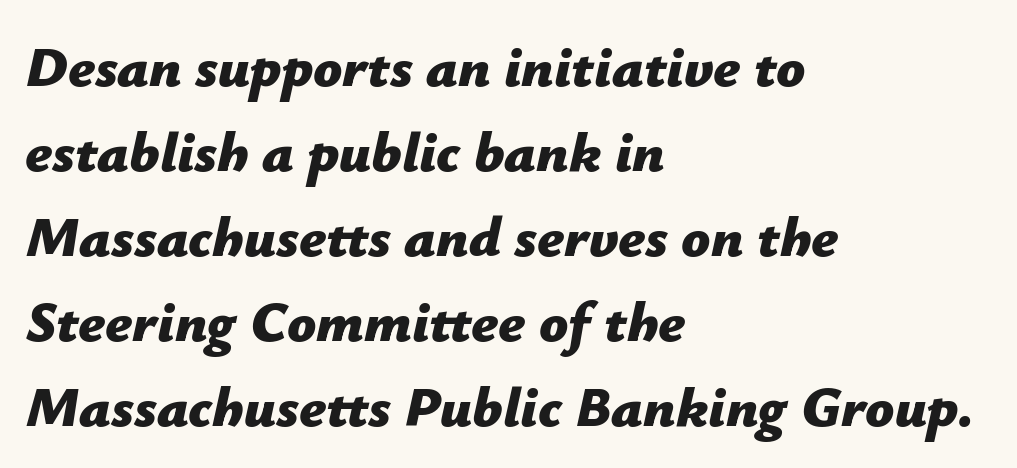
Q: Is the text bold? A: Yes.
Q: Is the text italic (slanted)? A: Yes, it leans right by about 12 degrees.
Q: Is the text underlined? A: No.
Q: How is the paragraph aligned? A: Left-aligned.
Q: Is the spacing between letters normal or unusually wide? A: Normal.
Q: Is the spacing between lines tight, normal or loose? A: Normal.
Q: Width (condensed, normal, or wide)? A: Normal.
Q: Stroke contrast? A: Low.
Q: x-height? A: Medium.
Q: Monospaced? A: No.
